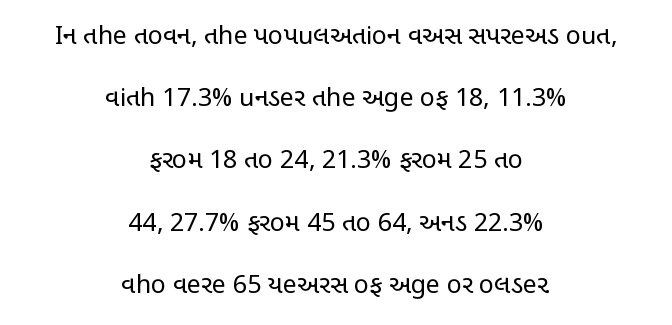
Successive baselines arrive slowly, with a big drop between each. This sample is center-justified, so both line endings float freely. Italic: no, the glyphs are upright roman. Anything drawn beneath the words? Only blank space. Is the type heavy? It reads as light-to-regular instead.
